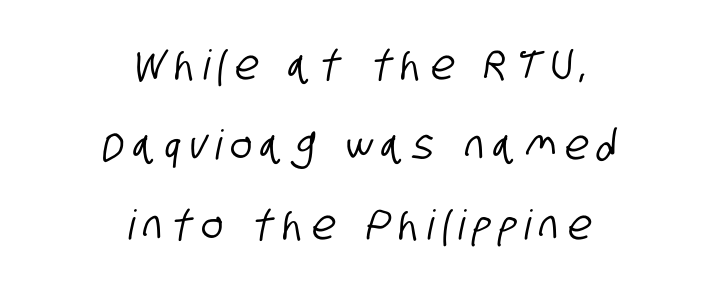
{"serif": "no", "width": "condensed", "stroke_contrast": "low", "x_height": "large", "monospaced": "no", "underline": "no", "align": "center", "line_spacing": "loose", "line_spacing_ratio": 1.95, "letter_spacing": "wide", "letter_spacing_em": 0.22, "glyph_px": 41}
